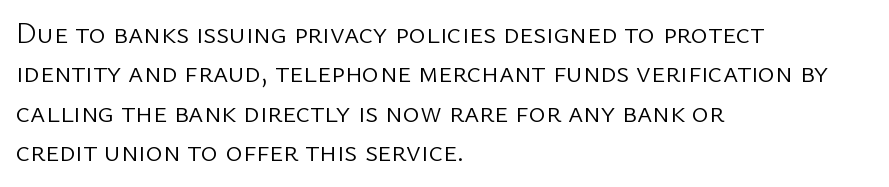
The string is rendered with underlining switched off. Summary of vertical rhythm: regular, with standard interline spacing. Typographically, this falls in the sans-serif category. Typeset ragged right — the left edge is the straight one.
